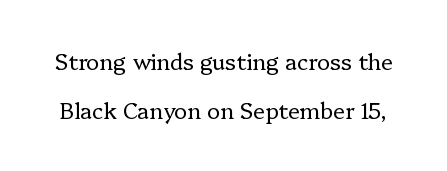
Unlike italic type, these characters show no tilt at all. Look at the tracking — it's just the regular setting, nothing added. Beneath every word, the page is bare. These glyphs show unthickened strokes, regular width or finer.
